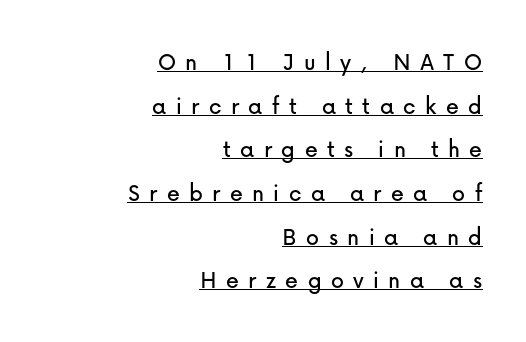
Q: Is the text italic (slanted)? A: No, it is upright.
Q: Is the text underlined? A: Yes.
Q: How is the paragraph aligned? A: Right-aligned.
Q: Is the spacing between letters normal or unusually wide? A: Unusually wide.
Q: Is the spacing between lines tight, normal or loose? A: Normal.
